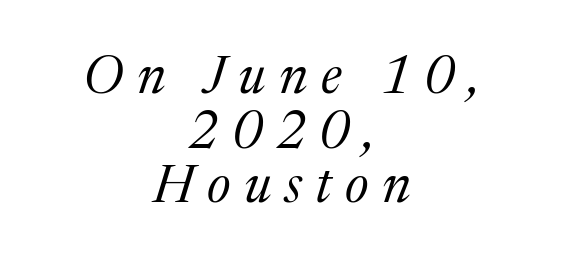
{"serif": "yes", "italic": "yes", "lean": "right", "slant_degrees": 17, "bold": "no", "weight": "regular", "width": "normal", "stroke_contrast": "medium", "x_height": "medium", "monospaced": "no", "underline": "no", "align": "center", "line_spacing": "tight", "line_spacing_ratio": 1.03, "letter_spacing": "wide", "letter_spacing_em": 0.25, "glyph_px": 53}
